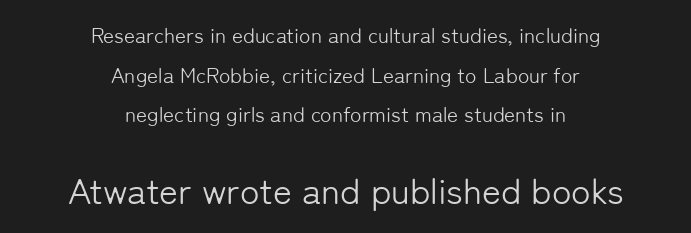
{"serif": "no", "italic": "no", "bold": "no", "weight": "light", "width": "normal", "stroke_contrast": "low", "x_height": "medium", "monospaced": "no", "underline": "no", "align": "center", "line_spacing_ratio": 1.89, "letter_spacing": "normal", "letter_spacing_em": 0.0, "larger_block": "second", "size_ratio": 1.71, "glyph_px": 36}
